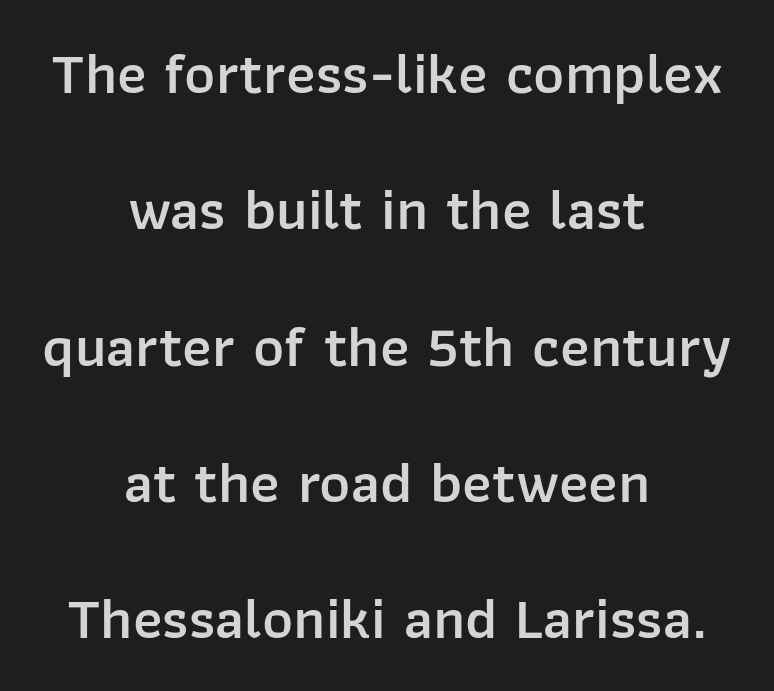
{"serif": "no", "italic": "no", "bold": "semi", "weight": "semibold", "width": "normal", "stroke_contrast": "low", "x_height": "medium", "monospaced": "no", "underline": "no", "align": "center", "line_spacing": "loose", "line_spacing_ratio": 2.31, "letter_spacing": "normal", "letter_spacing_em": 0.0, "glyph_px": 59}
